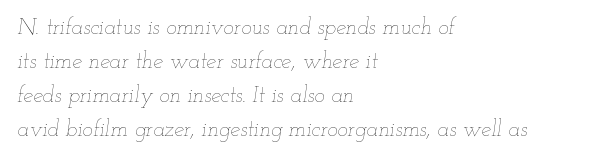
Nobody touched the tracking dial on this one. Normally led — the rows are evenly, conventionally spaced. Letters have the restrained weight of plain body copy at most. Does the copy run flush right? No — it runs flush left. Any mark beneath the type? The region is blank. Observe the lean: these are italic letterforms.
